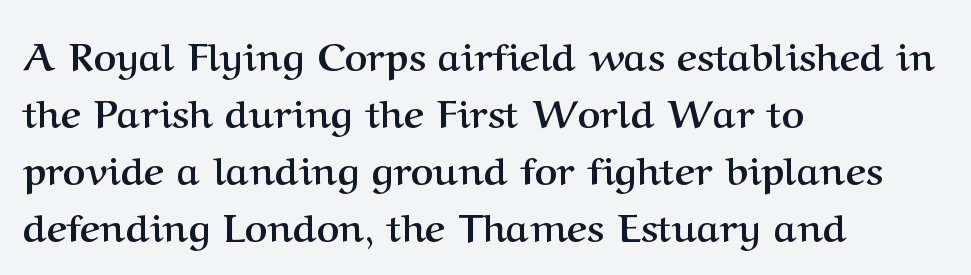
{"serif": "yes", "italic": "no", "bold": "yes", "weight": "semibold", "width": "normal", "stroke_contrast": "medium", "x_height": "medium", "monospaced": "no", "underline": "no", "align": "left", "line_spacing": "normal", "line_spacing_ratio": 1.46, "letter_spacing": "normal", "letter_spacing_em": 0.0, "glyph_px": 39}
